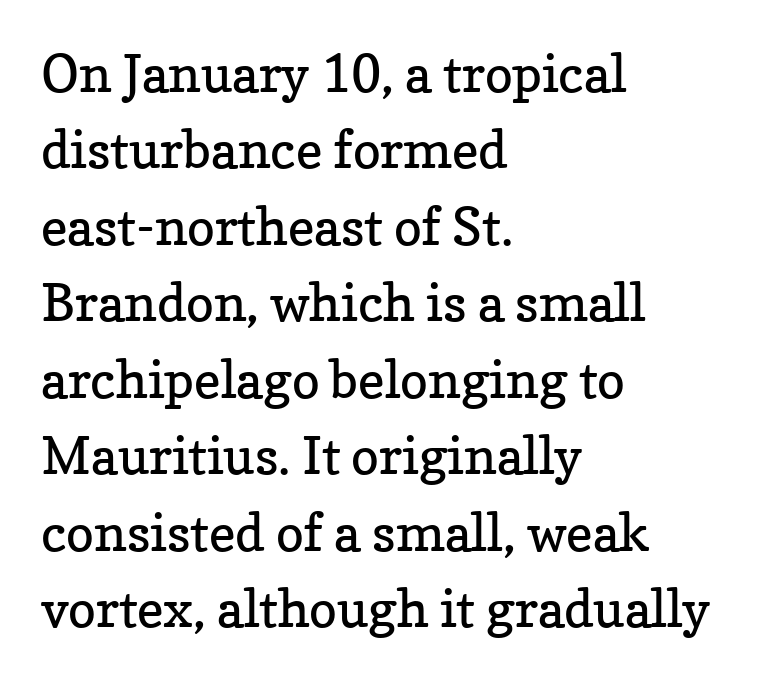
No word sits above an underline. A roman cut, with each character standing at attention. The text was rendered using a seriffed face with decorative stroke endings. These lines are rendered in a variable-pitch font.
